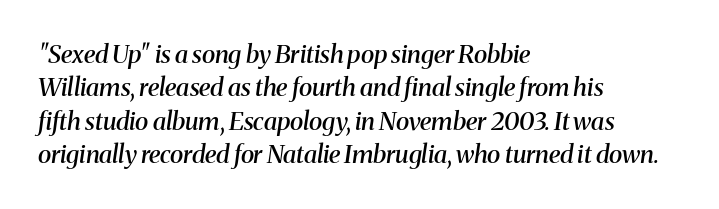
The image shows 25 px text type, italic (leaning right); set left-aligned, normal line spacing (1.34x), normal letter spacing, not underlined.
